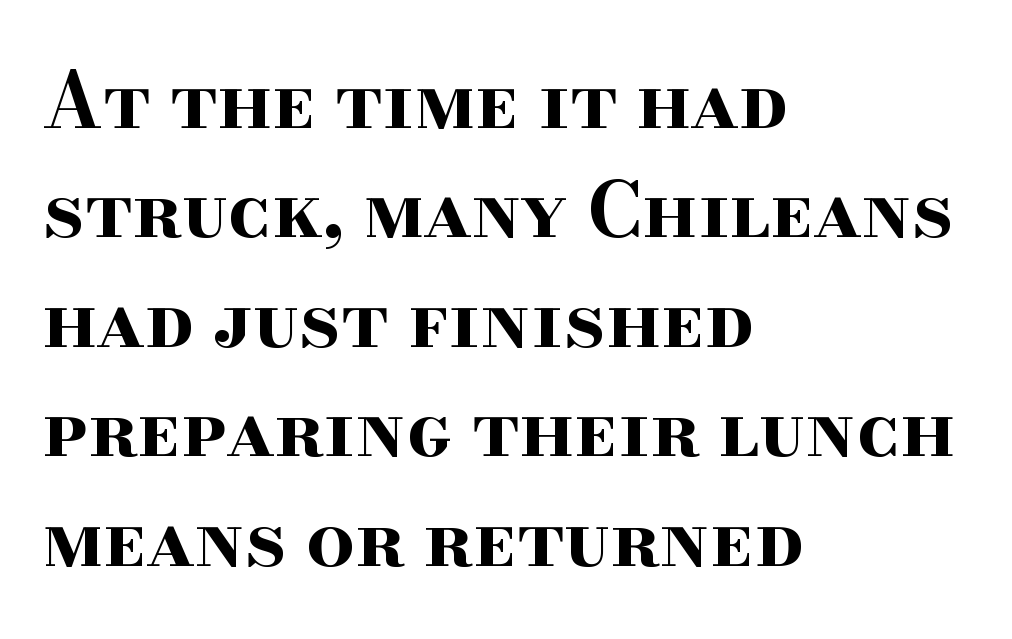
{"serif": "yes", "italic": "no", "bold": "yes", "weight": "bold", "width": "wide", "stroke_contrast": "high", "x_height": "small", "monospaced": "no", "underline": "no", "align": "left", "line_spacing": "normal", "line_spacing_ratio": 1.44, "letter_spacing": "normal", "letter_spacing_em": 0.0, "glyph_px": 76}
